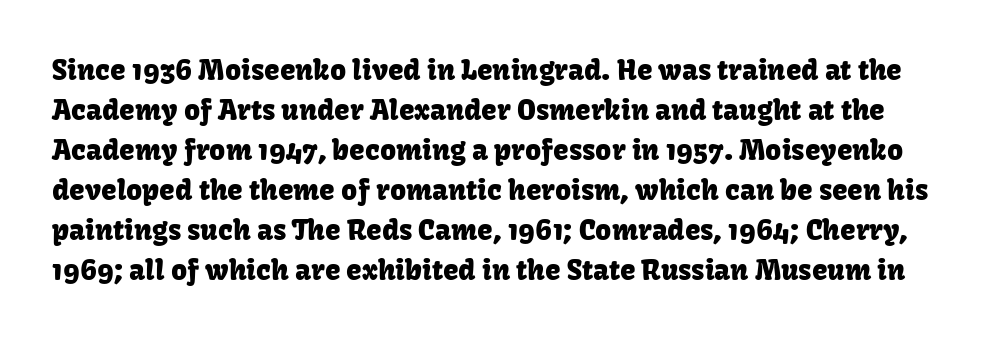
No italicization has been applied; the sample stays upright. Evenly set lines give the paragraph a standard silhouette. Students, note that the glyphs here touch the page at normal intervals. Classification — sans serif.
